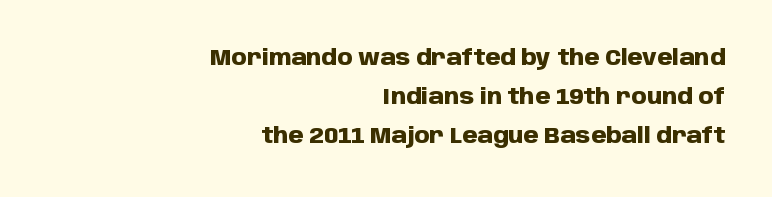
The image shows 22 px bold type, upright; set right-aligned, line spacing 1.78x, normal letter spacing, not underlined.
